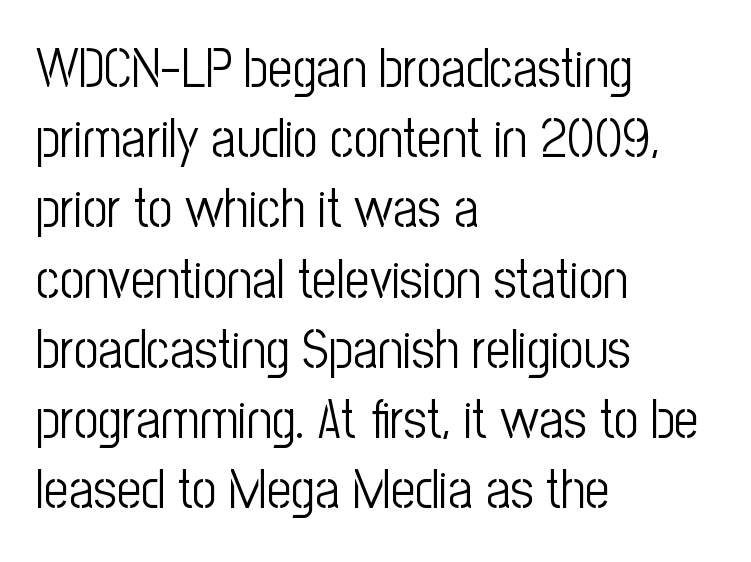
Q: Is the text bold? A: No.
Q: Is the text italic (slanted)? A: No, it is upright.
Q: Is the typeface a serif or a sans-serif typeface? A: Sans-serif.
Q: Is the text underlined? A: No.
Q: How is the paragraph aligned? A: Left-aligned.
Q: Is the spacing between letters normal or unusually wide? A: Normal.
Q: Is the spacing between lines tight, normal or loose? A: Normal.
Q: Width (condensed, normal, or wide)? A: Condensed.
Q: Stroke contrast? A: Low.
Q: x-height? A: Medium.
Q: Monospaced? A: No.
